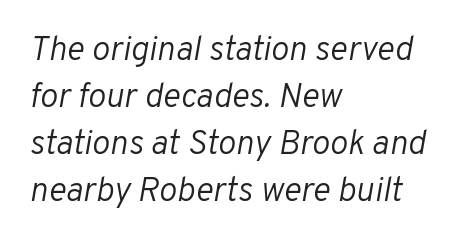
Notice how descenders clear the ascenders below comfortably — that's standard leading. This rendering features lettering with no underline. The passage shown is typed in a proportional face where columns would drift. Caption: face not bold, strokes unweighted. There is no visible air inserted between adjacent glyphs. Observe the lean: these are italic letterforms.
